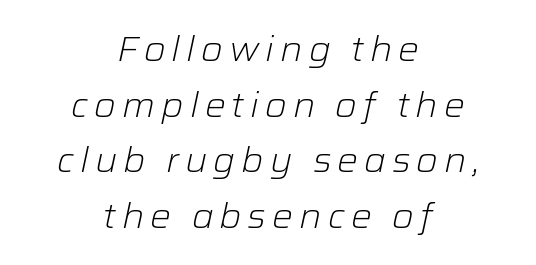
{"italic": "yes", "lean": "right", "slant_degrees": 12, "bold": "no", "weight": "light", "width": "normal", "stroke_contrast": "low", "x_height": "medium", "monospaced": "no", "underline": "no", "align": "center", "line_spacing": "normal", "line_spacing_ratio": 1.59, "glyph_px": 35}
